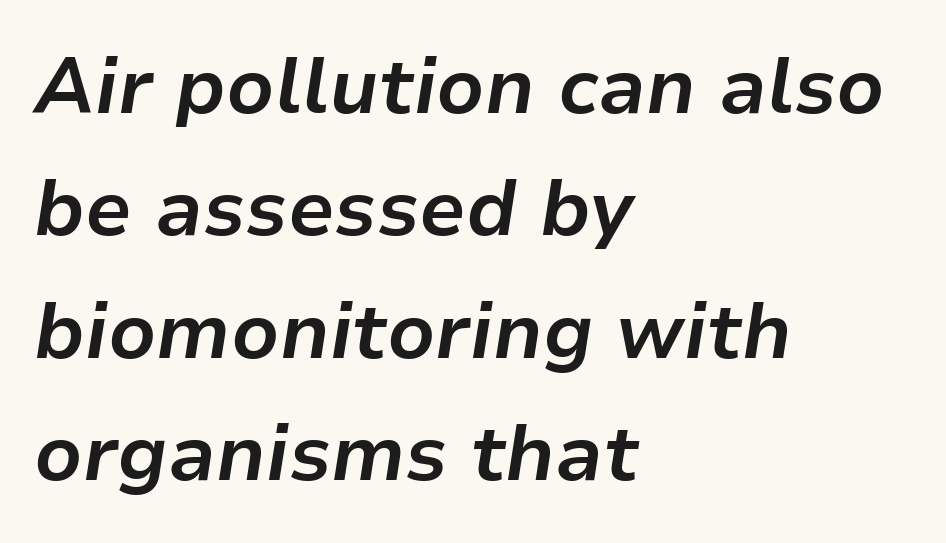
The image shows 78 px bold type, italic (leaning right); set left-aligned, normal line spacing (1.57x), normal letter spacing, not underlined; low stroke contrast and a medium x-height.
